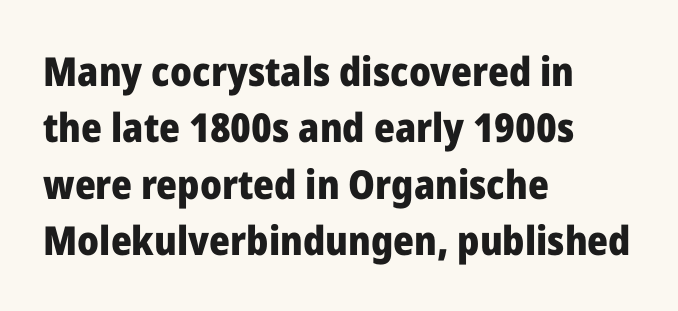
{"serif": "no", "italic": "no", "bold": "yes", "weight": "heavy", "width": "normal", "stroke_contrast": "low", "x_height": "medium", "monospaced": "no", "underline": "no", "align": "left", "line_spacing": "normal", "line_spacing_ratio": 1.41, "letter_spacing": "normal", "letter_spacing_em": 0.0, "glyph_px": 40}
